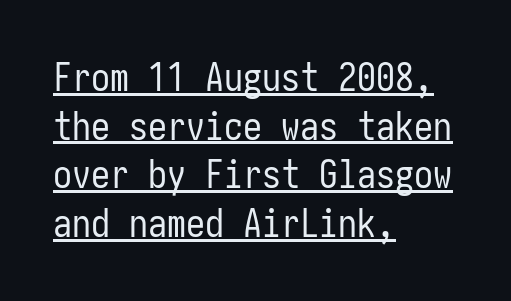
The image shows 38 px regular-weight, condensed sans-serif type, upright; set left-aligned, normal line spacing (1.28x), normal letter spacing, underlined; low stroke contrast and a medium x-height.
